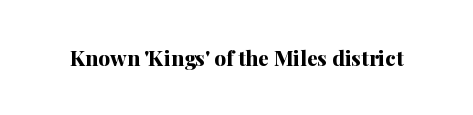
The letterforms sit shoulder to shoulder at normal distance. These lines were composed using upright roman letters. Check the space under the baseline: it is left empty. The sample has been set heavy, in full bold.
